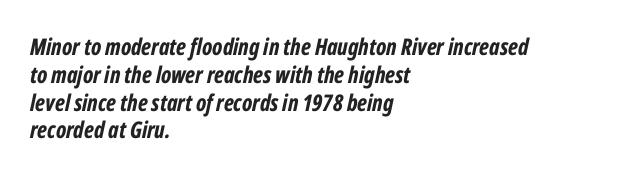
Alignment: flush left. Lines of text with bare space underneath. The letters are bold, with thick, heavy strokes. Inter-character spacing is left at the font's built-in metrics. Slant detected: the letters are inclined.
